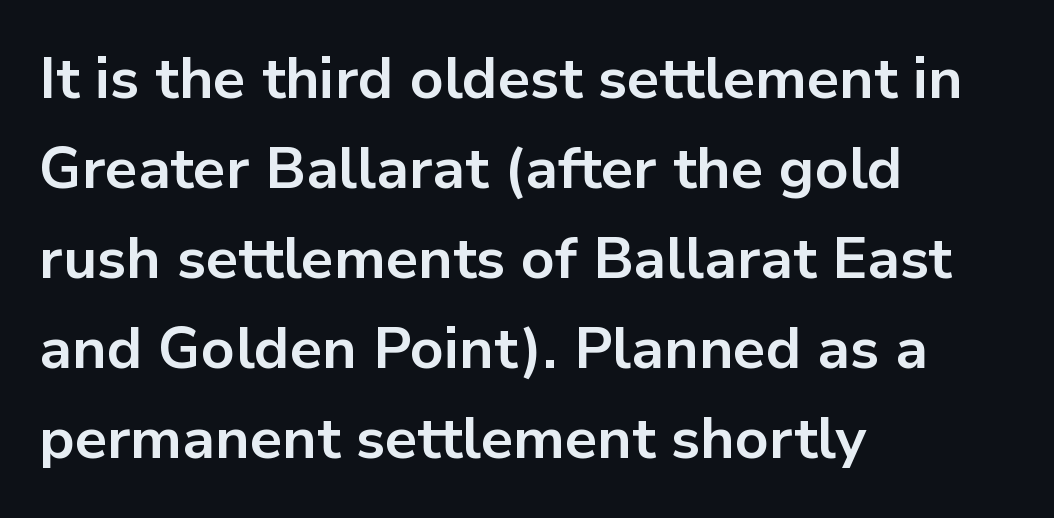
The image shows 58 px bold sans-serif type, upright; set left-aligned, normal line spacing (1.55x), normal letter spacing, not underlined; low stroke contrast and a medium x-height.
